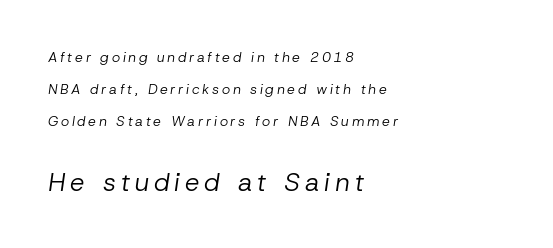
{"italic": "yes", "lean": "right", "slant_degrees": 8, "bold": "no", "underline": "no", "align": "left", "line_spacing": "loose", "line_spacing_ratio": 2.3, "larger_block": "second", "size_ratio": 1.86, "glyph_px": 26}
